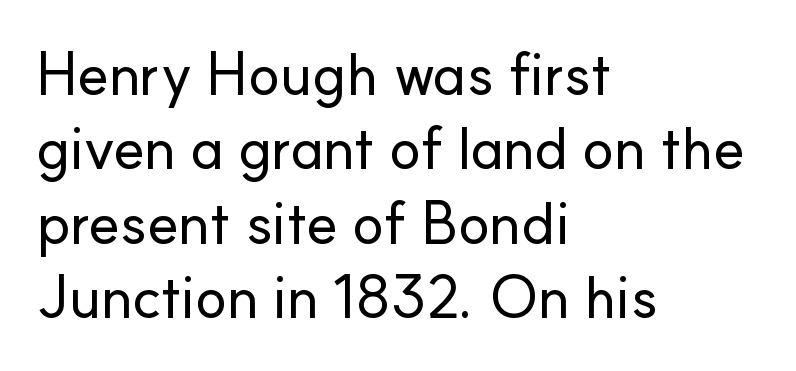
The compositor pushed each line to the left boundary. Is the letter spacing exaggerated? No — it looks like the ordinary default. Letterform terminals end flat and unadorned throughout the passage. Designer's note — italics off, roman on. Reading down the column, the eye jumps a familiar distance to each next line. The face used here is proportionally spaced, like ordinary book or web type.
